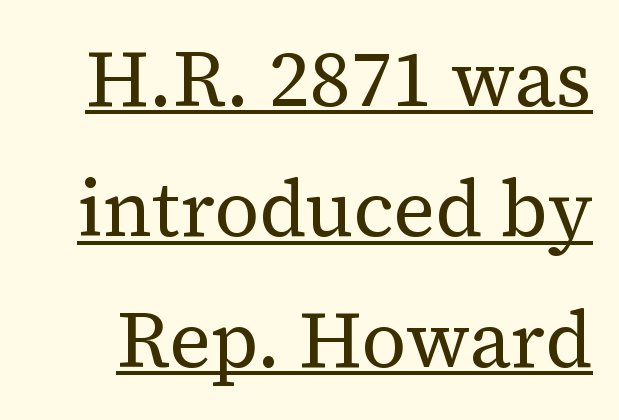
Does the lettering tilt? It doesn't — this is upright. Old-style or modern, the face here clearly has serifs. A normal amount of white space separates one row of letters from the next. The string is rendered with underlining switched on. Each stroke keeps to a modest, everyday thickness or less.
